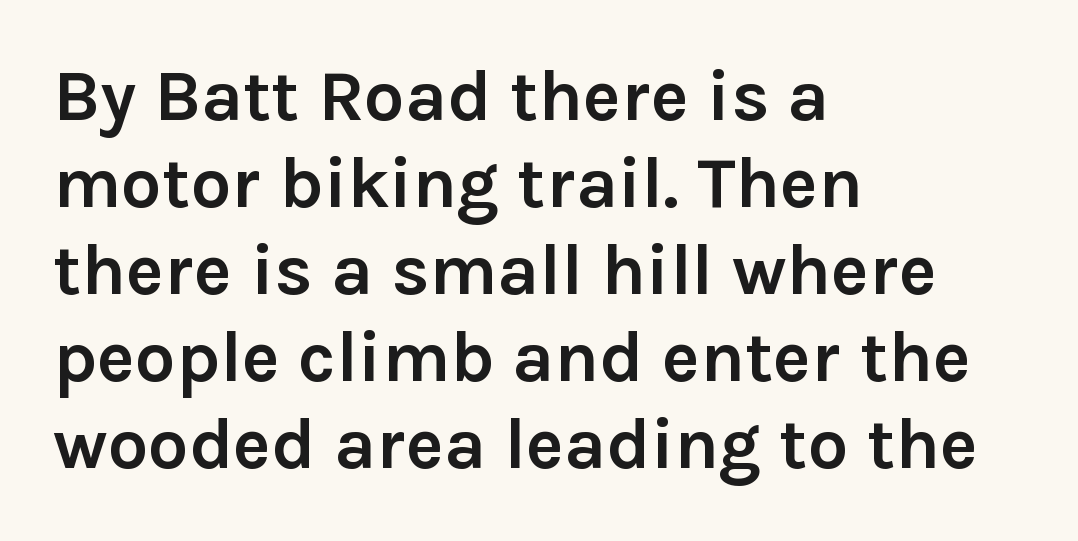
Alignment: flush left. Compared with an ordinary text face, these strokes are far heavier — a full bold. The letters stand upright; this is a roman face. Honestly, the letter spacing is just normal — you wouldn't notice it. Underlining? Definitely not there.
